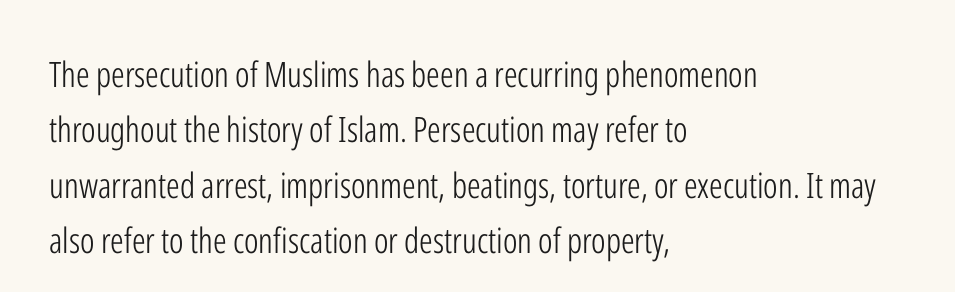
{"serif": "no", "italic": "no", "bold": "no", "weight": "light", "width": "condensed", "stroke_contrast": "low", "x_height": "medium", "monospaced": "no", "underline": "no", "align": "left", "line_spacing": "normal", "line_spacing_ratio": 1.58, "letter_spacing": "normal", "letter_spacing_em": 0.0, "glyph_px": 35}
